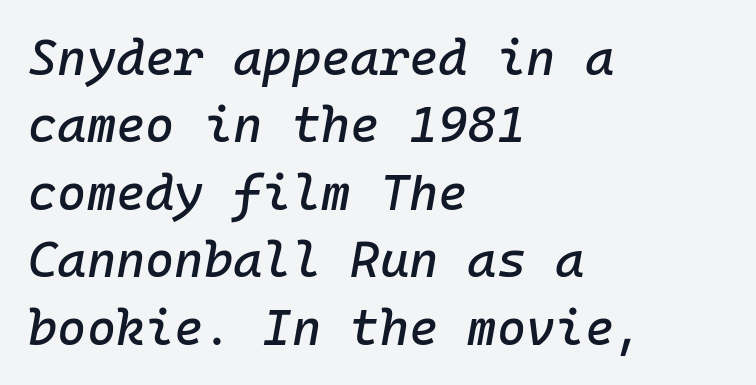
A clean baseline with only descenders dipping below it. Looking at the ascenders, they clearly lean. Note the uniform advance width — an 'i' takes as much space as an 'm'. Is the letter spacing exaggerated? No — it looks like the ordinary default. Quick note: interline space is typical. The setting favours the left margin, as ordinary paragraphs usually do.
